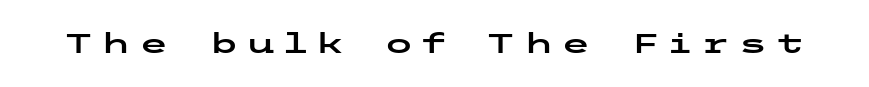
The words here are not underlined. Vertical strokes here are truly vertical. Glyph-to-glyph distance is far greater than everyday printed text.
